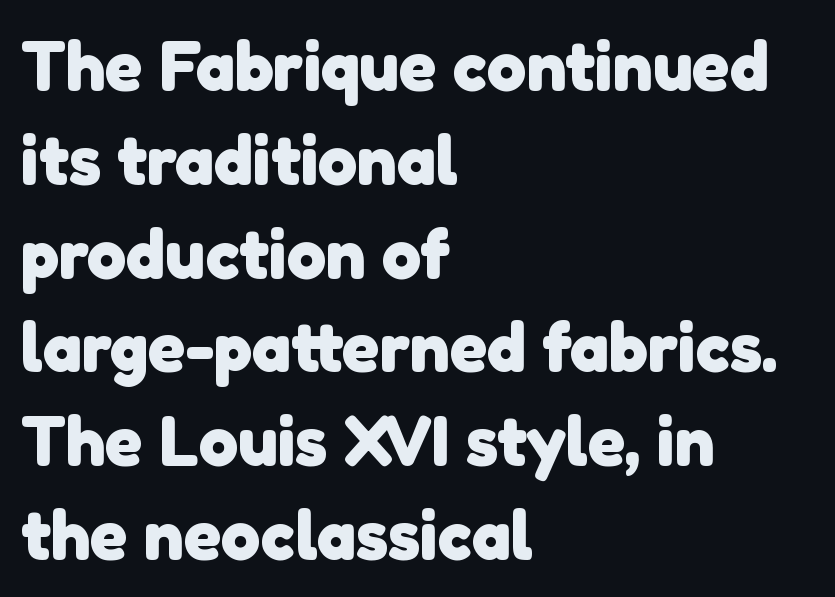
{"serif": "no", "bold": "yes", "weight": "heavy", "width": "normal", "stroke_contrast": "low", "x_height": "medium", "monospaced": "no", "underline": "no", "align": "left", "line_spacing": "normal", "line_spacing_ratio": 1.34, "letter_spacing": "normal", "letter_spacing_em": 0.0, "glyph_px": 70}
